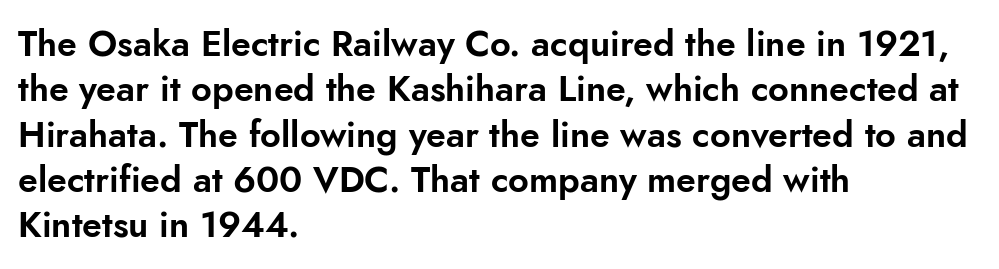
The image shows 36 px sans-serif type, upright; set left-aligned, normal line spacing (1.26x), normal letter spacing, not underlined; low stroke contrast and a small x-height.
